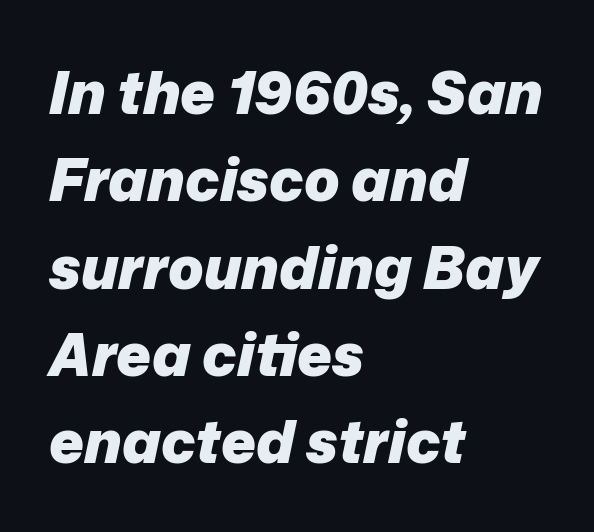
Is there much room between lines? A standard amount, neither cramped nor airy. In terms of weight, the rendering is a true, heavy bold. Italic: yes, the glyphs are oblique. Characters follow at the spacing the type designer built in.
